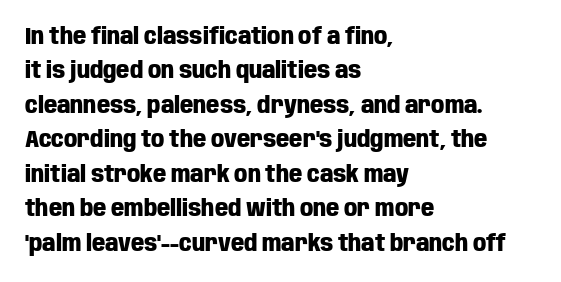
{"italic": "no", "bold": "yes", "underline": "no", "align": "left", "line_spacing": "normal", "line_spacing_ratio": 1.5, "letter_spacing": "normal", "letter_spacing_em": 0.0, "glyph_px": 23}
